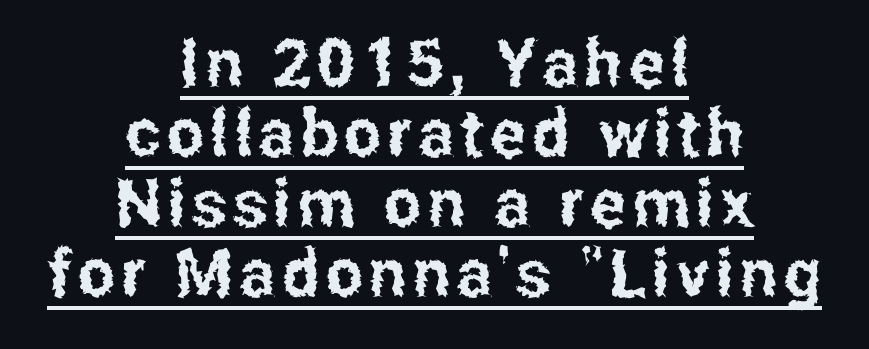
The image shows 66 px condensed sans-serif type, upright; set centered, tight line spacing (1.06x), underlined; low stroke contrast and a medium x-height.
